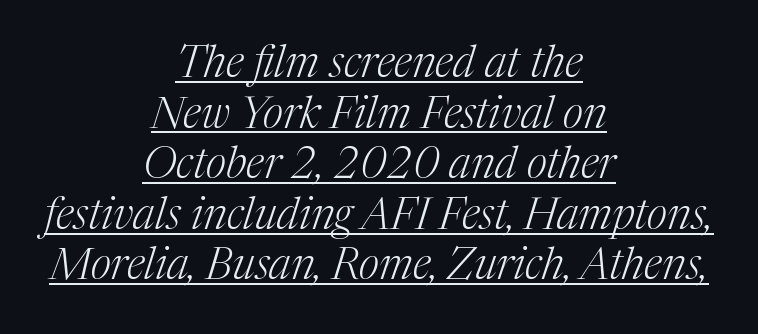
The image shows 44 px light serif type, italic (leaning right); set centered, tight line spacing (1.15x), normal letter spacing, underlined; medium stroke contrast and a medium x-height.
